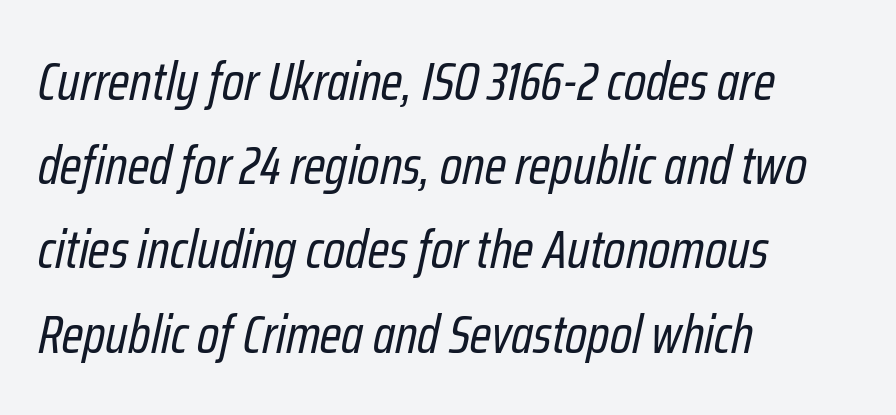
{"italic": "yes", "lean": "right", "slant_degrees": 12, "bold": "no", "weight": "regular", "width": "condensed", "stroke_contrast": "low", "x_height": "medium", "monospaced": "no", "underline": "no", "align": "left", "line_spacing": "normal", "line_spacing_ratio": 1.56, "letter_spacing": "normal", "letter_spacing_em": 0.0, "glyph_px": 54}
